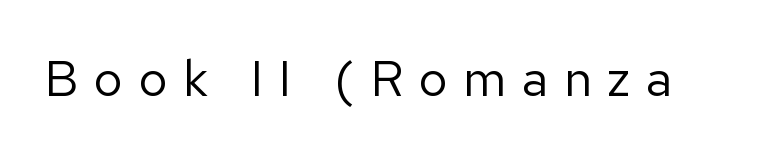
Q: Is the text bold? A: No.
Q: Is the text italic (slanted)? A: No, it is upright.
Q: Is the typeface a serif or a sans-serif typeface? A: Sans-serif.
Q: Is the text underlined? A: No.
Q: Is the spacing between letters normal or unusually wide? A: Unusually wide.
Q: Width (condensed, normal, or wide)? A: Normal.
Q: Stroke contrast? A: Low.
Q: x-height? A: Medium.
Q: Monospaced? A: No.
